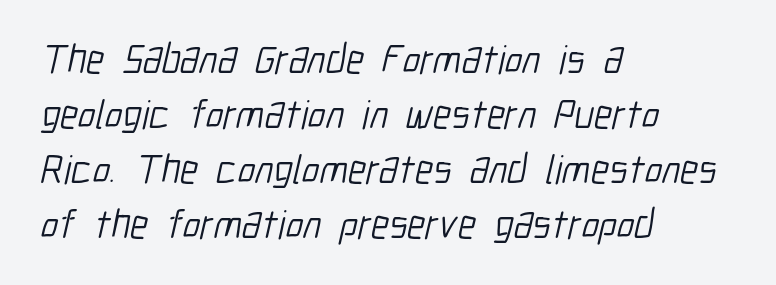
{"serif": "no", "bold": "no", "weight": "light", "width": "condensed", "stroke_contrast": "low", "x_height": "medium", "monospaced": "no", "underline": "no", "align": "left", "line_spacing": "normal", "line_spacing_ratio": 1.34, "letter_spacing": "normal", "letter_spacing_em": 0.0, "glyph_px": 41}
